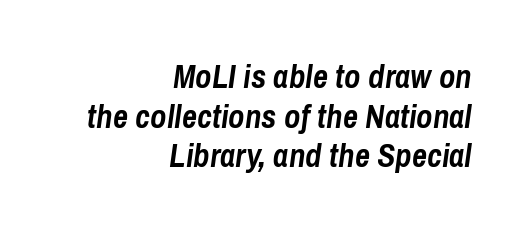
Q: Is the text bold? A: Yes.
Q: Is the text italic (slanted)? A: Yes, it leans right by about 8 degrees.
Q: Is the text underlined? A: No.
Q: How is the paragraph aligned? A: Right-aligned.
Q: Is the spacing between letters normal or unusually wide? A: Normal.
Q: Width (condensed, normal, or wide)? A: Condensed.
Q: Stroke contrast? A: Low.
Q: x-height? A: Medium.
Q: Monospaced? A: No.
